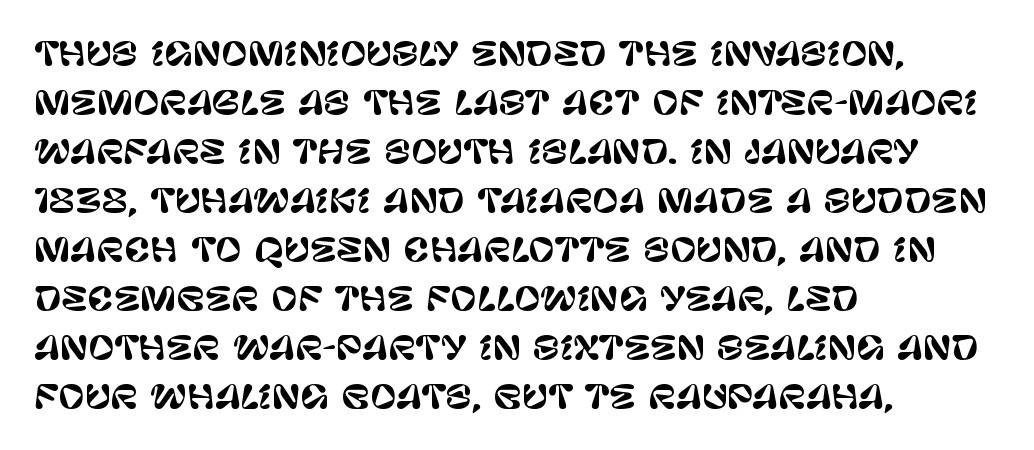
The image shows 32 px sans-serif type; set left-aligned, normal line spacing (1.53x), normal letter spacing, not underlined; low stroke contrast and a large x-height.
